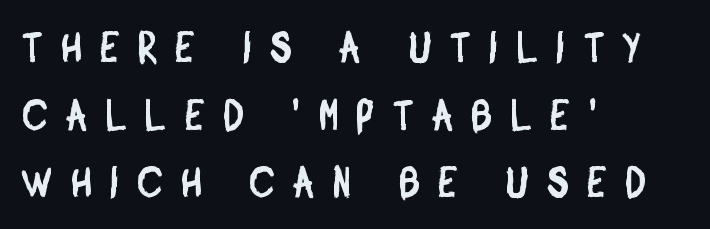
The image shows 42 px condensed sans-serif type; set left-aligned, normal line spacing (1.61x), unusually wide letter spacing (+0.45 em), not underlined; low stroke contrast and a large x-height.
